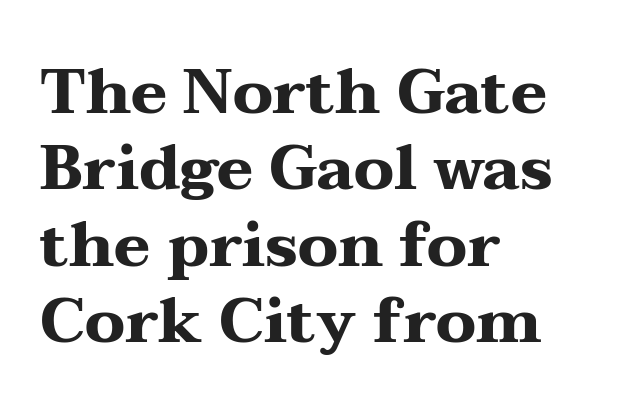
The image shows 62 px heavy, wide serif type, upright; set left-aligned, line spacing 1.23x, normal letter spacing, not underlined; medium stroke contrast and a medium x-height.
